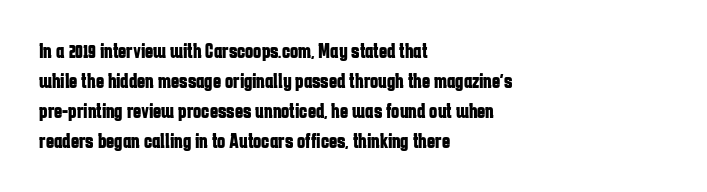
Q: Is the text bold? A: Yes.
Q: Is the text italic (slanted)? A: No, it is upright.
Q: Is the text underlined? A: No.
Q: How is the paragraph aligned? A: Left-aligned.
Q: Is the spacing between letters normal or unusually wide? A: Normal.
Q: Is the spacing between lines tight, normal or loose? A: Normal.
